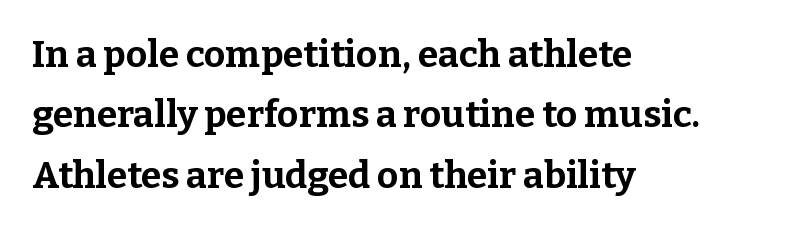
The face used here is seriffed, in the tradition of book romans. This rendering features lettering with no underline. The rag falls on the right side of this text block. Notice how the stems are strictly vertical — no italics here. The face used here is proportionally spaced, like ordinary book or web type.
